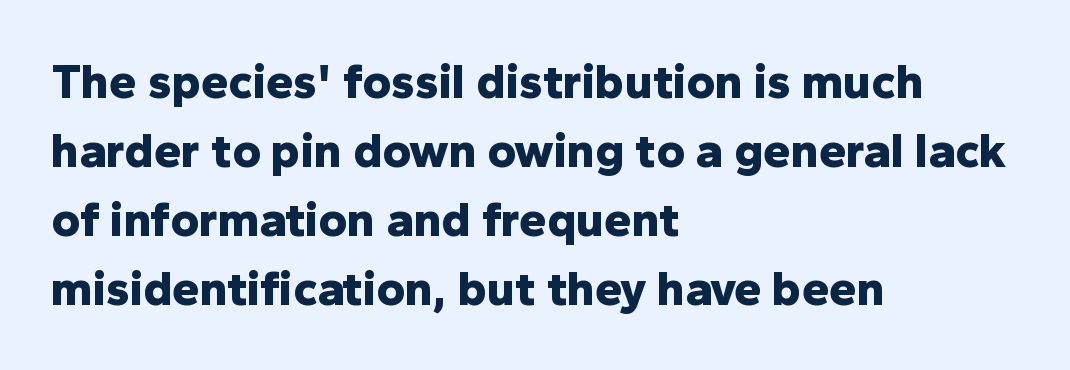
{"serif": "no", "italic": "no", "bold": "yes", "weight": "bold", "width": "normal", "stroke_contrast": "low", "x_height": "medium", "monospaced": "no", "underline": "no", "align": "left", "line_spacing": "normal", "line_spacing_ratio": 1.41, "letter_spacing": "normal", "letter_spacing_em": 0.0, "glyph_px": 49}
